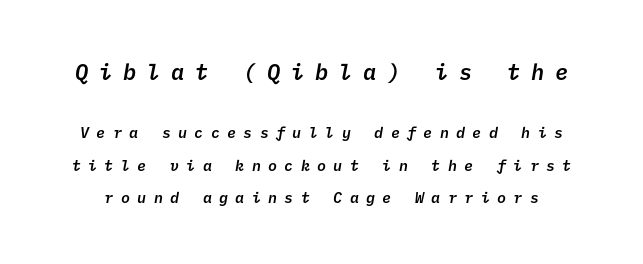
{"bold": "semi", "underline": "no", "line_spacing": "loose", "line_spacing_ratio": 2.19, "letter_spacing": "wide", "letter_spacing_em": 0.49, "larger_block": "first", "size_ratio": 1.47, "glyph_px": 22}
